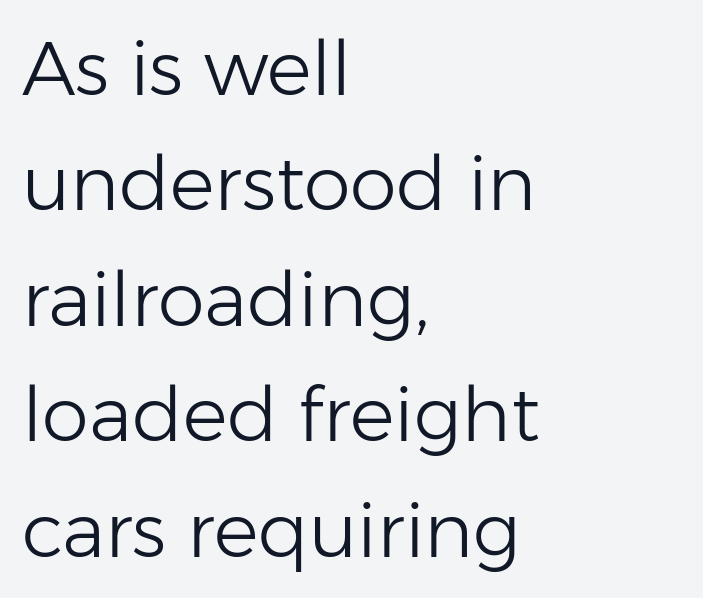
{"serif": "no", "italic": "no", "bold": "no", "weight": "light", "width": "normal", "stroke_contrast": "low", "x_height": "medium", "monospaced": "no", "underline": "no", "align": "left", "line_spacing": "normal", "line_spacing_ratio": 1.54, "letter_spacing": "normal", "letter_spacing_em": 0.0, "glyph_px": 75}
